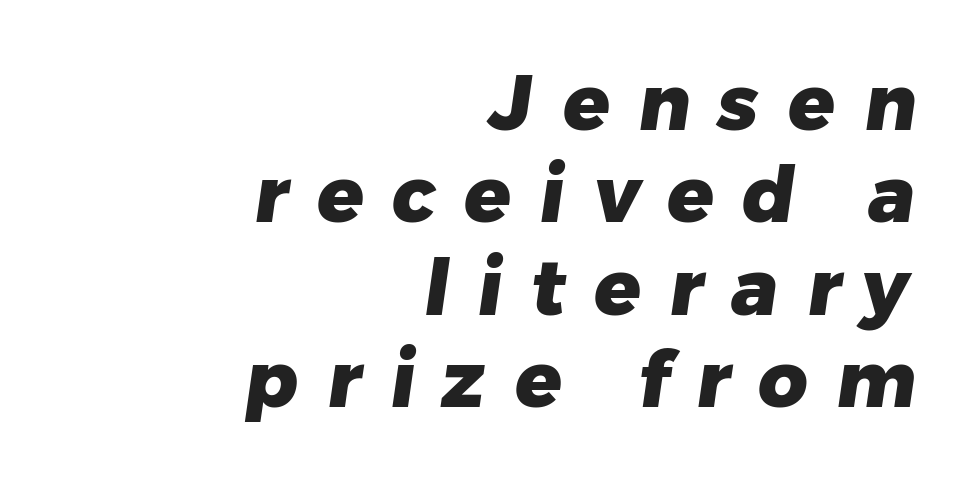
The image shows 77 px heavy sans-serif type; set right-aligned, line spacing 1.2x, unusually wide letter spacing (+0.37 em), not underlined; low stroke contrast and a medium x-height.
